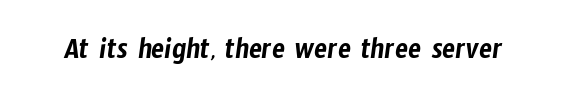
Note: no serifs on the glyphs. Inter-character spacing is left at the font's built-in metrics. Spacing verdict: proportional, widths tailored to each character. The baseline area is clear.
